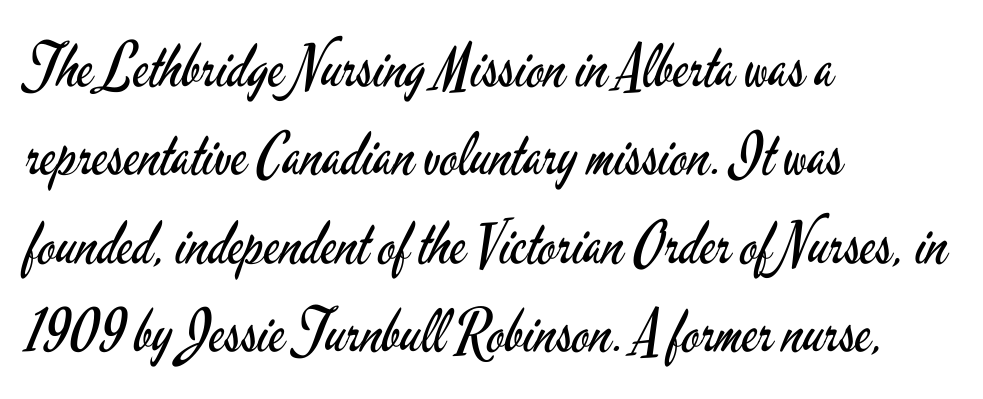
{"serif": "no", "bold": "no", "weight": "regular", "width": "condensed", "stroke_contrast": "low", "x_height": "small", "monospaced": "no", "underline": "no", "align": "left", "line_spacing": "normal", "line_spacing_ratio": 1.5, "letter_spacing": "normal", "letter_spacing_em": 0.0, "glyph_px": 59}
